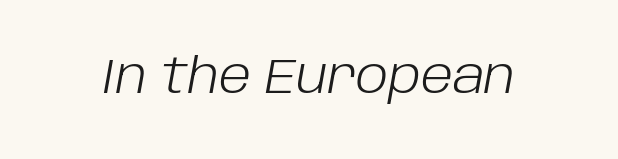
The image shows 49 px light type, italic (leaning right); set normal letter spacing, not underlined; low stroke contrast and a large x-height.
